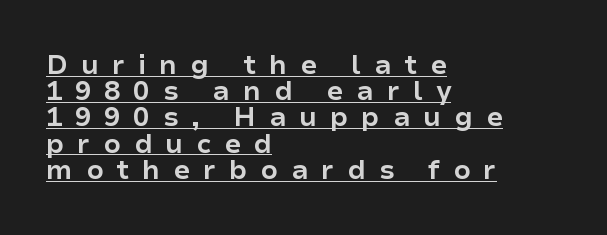
{"italic": "no", "bold": "yes", "underline": "yes", "align": "left", "line_spacing": "tight", "line_spacing_ratio": 0.97, "letter_spacing": "wide", "letter_spacing_em": 0.48, "glyph_px": 27}
